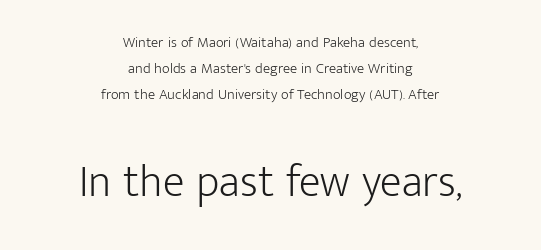
The rendering shows plain stroke endings on the letterforms — a sans-serif design. Students, note that the glyphs here touch the page at normal intervals. Posture: upright roman. Size contrast runs from small at the top to large at the bottom.
